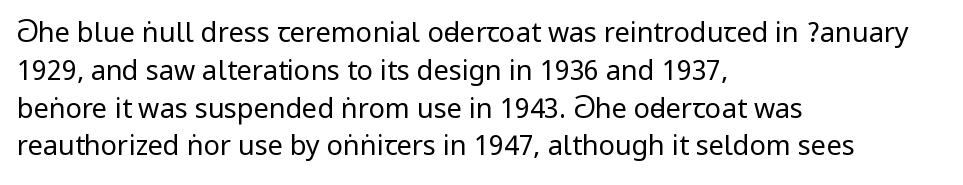
The image shows 27 px text type, upright; set left-aligned, normal line spacing (1.4x), normal letter spacing, not underlined.
